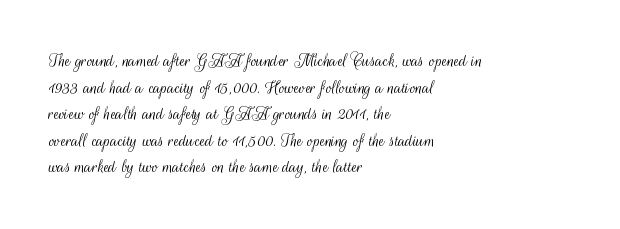
Q: Is the text bold? A: No.
Q: Is the text italic (slanted)? A: Yes.
Q: Is the text underlined? A: No.
Q: How is the paragraph aligned? A: Left-aligned.
Q: Is the spacing between letters normal or unusually wide? A: Normal.
Q: Is the spacing between lines tight, normal or loose? A: Normal.
